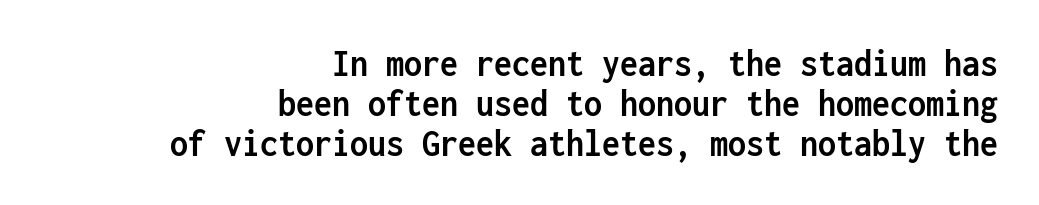
The image shows 40 px semibold, condensed sans-serif type, upright, monospaced; set right-aligned, tight line spacing (1.0x), normal letter spacing, not underlined; low stroke contrast and a medium x-height.
